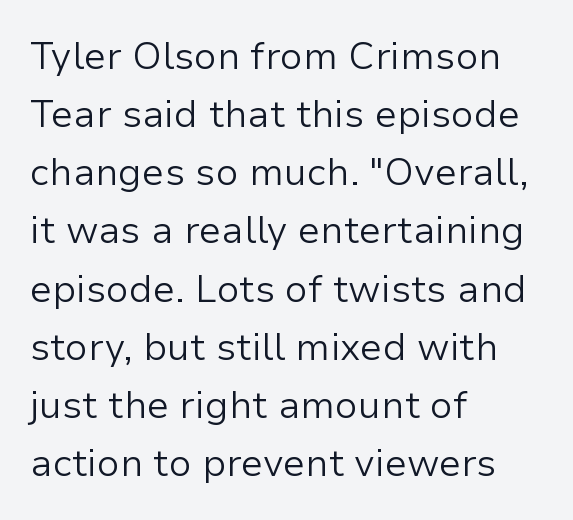
The leading is moderate, giving the passage an even texture. Compared with a centered layout, this one pins lines to the left instead. In terms of posture, this sample is upright. Here the glyphs are tracked normally, forming tight word shapes.
